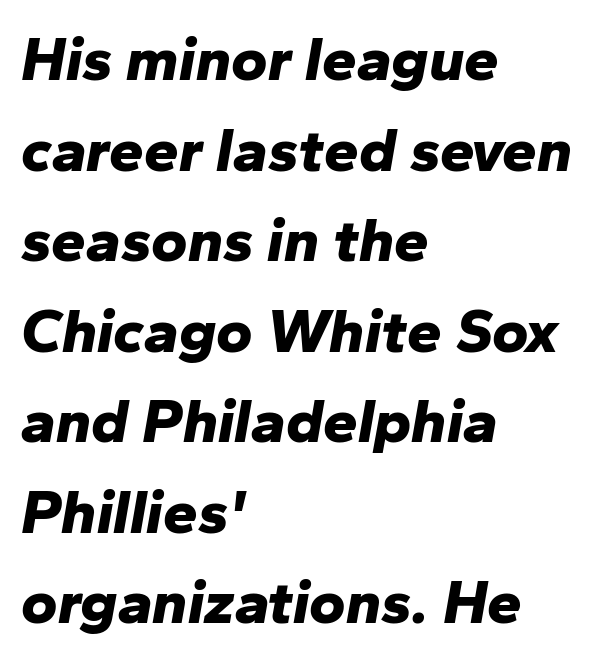
The image shows 62 px bold type, italic (leaning right); set left-aligned, normal line spacing (1.46x), normal letter spacing, not underlined; low stroke contrast and a medium x-height.
